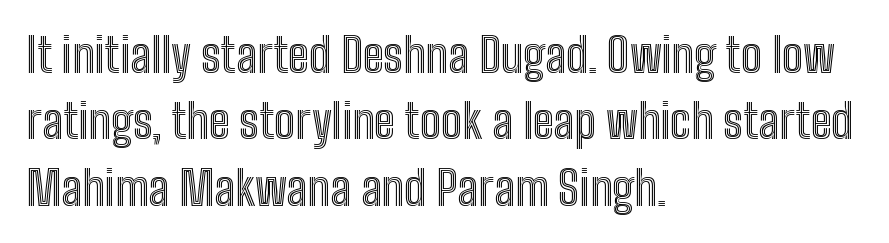
You could call the tracking neutral — neither tight nor loose. The string is rendered with underlining switched off. The passage shown is typed in a proportional face where columns would drift. Whoever set this chose a conventional vertical rhythm. The text block is weighted toward the left margin, trailing off unevenly rightward.
